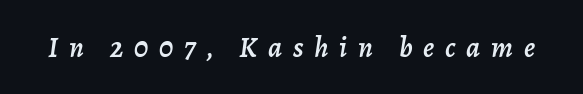
{"italic": "yes", "lean": "right", "slant_degrees": 7, "width": "normal", "stroke_contrast": "low", "x_height": "medium", "monospaced": "no", "underline": "no", "letter_spacing": "wide", "letter_spacing_em": 0.37, "glyph_px": 29}
